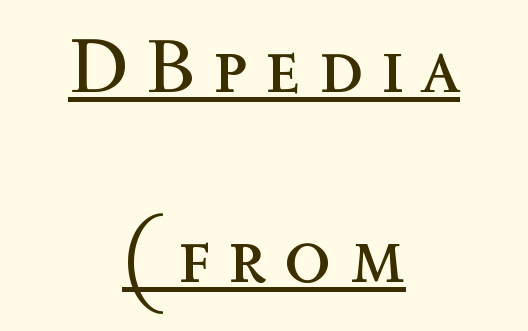
How are the letters spaced? Widely, with obvious added tracking. The font's upright variant was chosen for this text. One glance says open: line gaps are wider than usual. The compositor balanced each line on the midline. Note the varied advance widths — an 'i' is clearly narrower than an 'm'.
